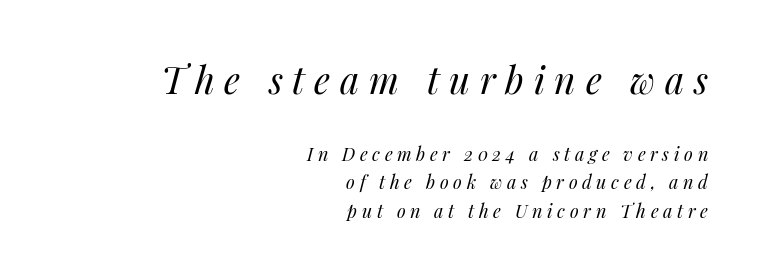
The image shows 37 px regular-weight type, italic (leaning right); set right-aligned, normal line spacing (1.58x), unusually wide letter spacing (+0.26 em), not underlined; the first (top) block is 2.06x larger; medium stroke contrast and a medium x-height.
